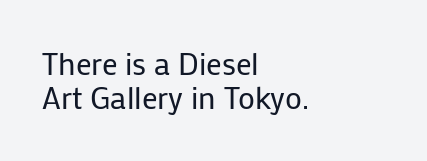
The image shows 31 px regular-weight sans-serif type, upright; set left-aligned, tight line spacing (1.1x), normal letter spacing, not underlined; low stroke contrast and a medium x-height.
